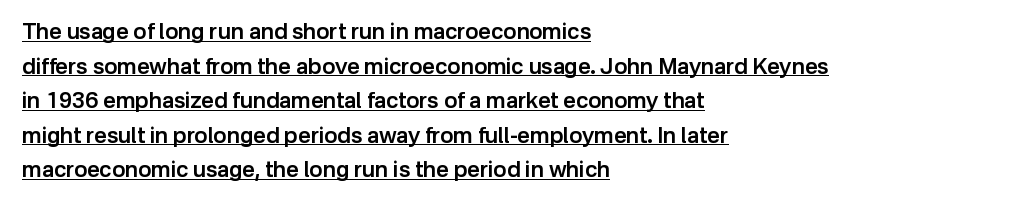
{"italic": "no", "bold": "semi", "underline": "yes", "align": "left", "line_spacing": "normal", "line_spacing_ratio": 1.57, "letter_spacing": "normal", "letter_spacing_em": 0.0, "glyph_px": 22}
